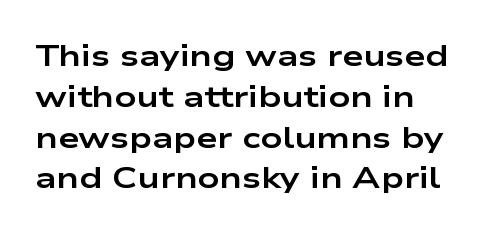
{"serif": "no", "italic": "no", "bold": "yes", "weight": "bold", "width": "wide", "stroke_contrast": "low", "x_height": "medium", "monospaced": "no", "underline": "no", "align": "left", "line_spacing": "normal", "line_spacing_ratio": 1.36, "letter_spacing": "normal", "letter_spacing_em": 0.0, "glyph_px": 30}
